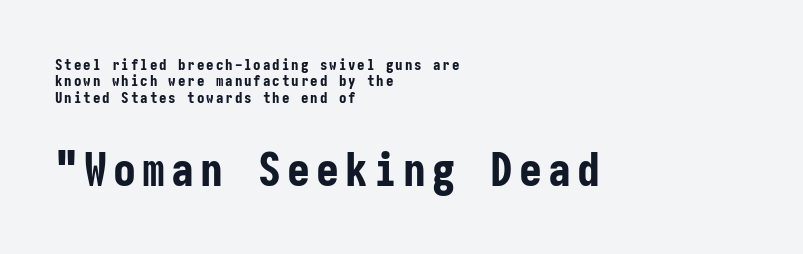
{"serif": "no", "italic": "no", "bold": "yes", "weight": "bold", "width": "condensed", "stroke_contrast": "low", "x_height": "medium", "underline": "no", "align": "left", "line_spacing": "tight", "line_spacing_ratio": 1.09, "larger_block": "second", "size_ratio": 3.07, "glyph_px": 46}
